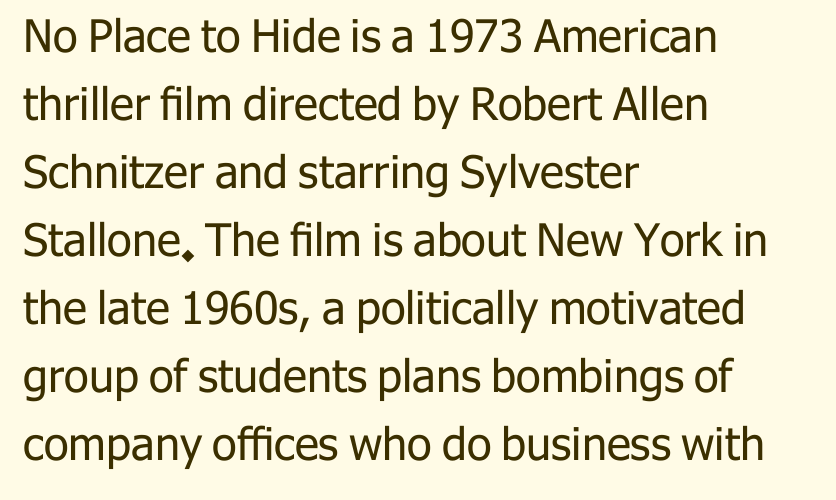
Q: Is the text bold? A: No.
Q: Is the text italic (slanted)? A: No, it is upright.
Q: Is the typeface a serif or a sans-serif typeface? A: Sans-serif.
Q: Is the text underlined? A: No.
Q: How is the paragraph aligned? A: Left-aligned.
Q: Is the spacing between letters normal or unusually wide? A: Normal.
Q: Is the spacing between lines tight, normal or loose? A: Normal.
Q: Width (condensed, normal, or wide)? A: Normal.
Q: Stroke contrast? A: Low.
Q: x-height? A: Medium.
Q: Monospaced? A: No.
